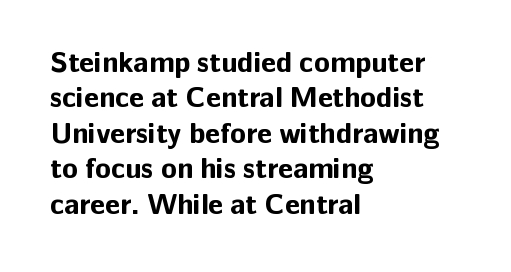
Character widths vary here, with narrow letters taking less room than wide ones. This rendering features lettering with no underline. Short note: letters normally spaced. This sample is left-justified, so line endings fall wherever the words run out.
